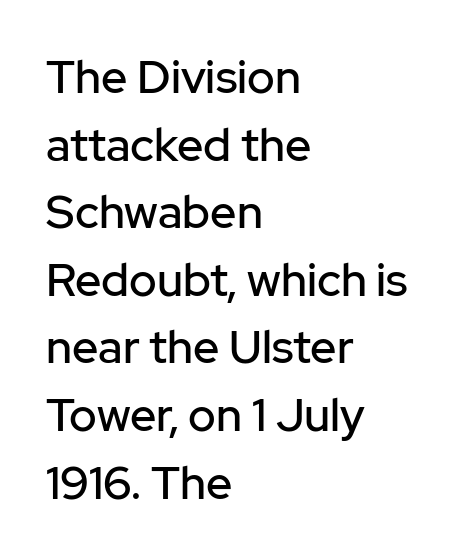
Upright lettering throughout. The compositor pushed each line to the left boundary. Clear beneath every line of the passage. You could not count columns in this text — the font is proportionally spaced.
